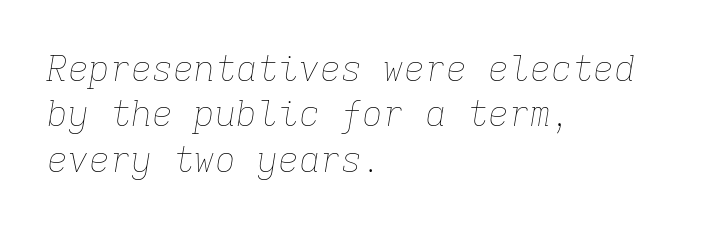
Q: Is the text bold? A: No.
Q: Is the text italic (slanted)? A: Yes, it leans right by about 9 degrees.
Q: Is the text underlined? A: No.
Q: How is the paragraph aligned? A: Left-aligned.
Q: Is the spacing between letters normal or unusually wide? A: Normal.
Q: Is the spacing between lines tight, normal or loose? A: Normal.
Q: Width (condensed, normal, or wide)? A: Normal.
Q: Stroke contrast? A: Low.
Q: x-height? A: Medium.
Q: Monospaced? A: Yes.
